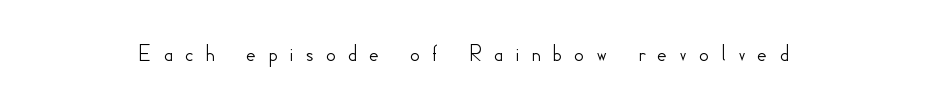
The image shows 25 px text type, upright; set unusually wide letter spacing (+0.45 em), not underlined.
